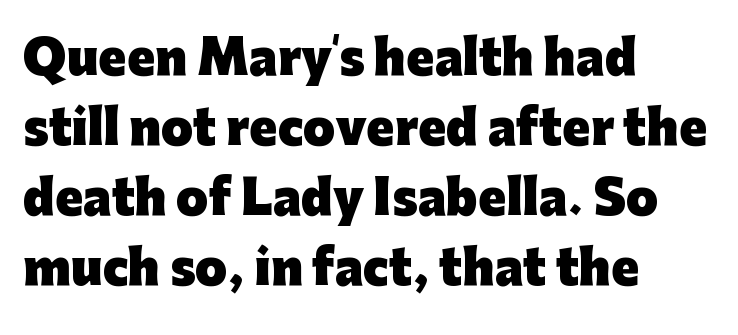
The image shows 46 px heavy sans-serif type, upright; set left-aligned, normal line spacing (1.52x), normal letter spacing, not underlined; low stroke contrast and a medium x-height.
